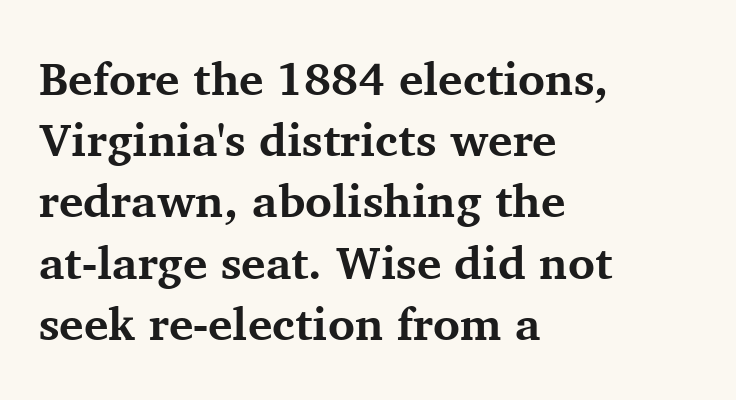
{"serif": "yes", "italic": "no", "bold": "yes", "weight": "bold", "width": "normal", "stroke_contrast": "medium", "x_height": "medium", "monospaced": "no", "underline": "no", "align": "left", "line_spacing": "normal", "line_spacing_ratio": 1.33, "letter_spacing": "normal", "letter_spacing_em": 0.0, "glyph_px": 46}
